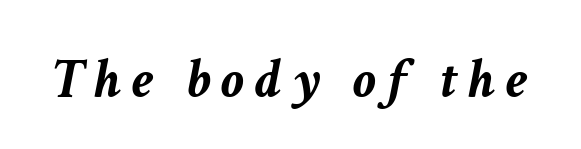
The glyphs have the mass of a bold cut. This sample has the flowing, uneven cadence of proportional lettering. Underline: absent. The lettering tilts uniformly, giving the passage an italic look.
